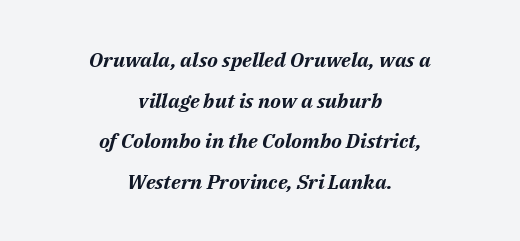
The image shows 20 px bold type, italic (leaning right); set centered, loose line spacing (2.03x), normal letter spacing, not underlined.
